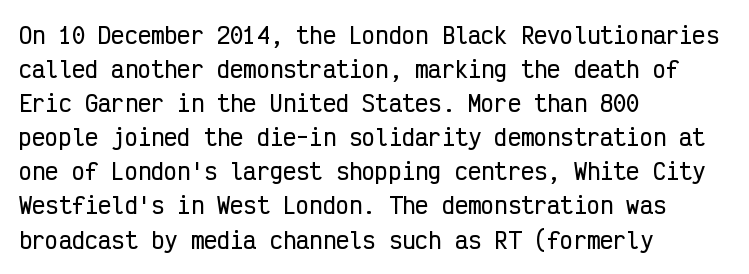
{"italic": "no", "underline": "no", "align": "left", "line_spacing": "normal", "line_spacing_ratio": 1.55, "letter_spacing": "normal", "letter_spacing_em": 0.0, "glyph_px": 22}
